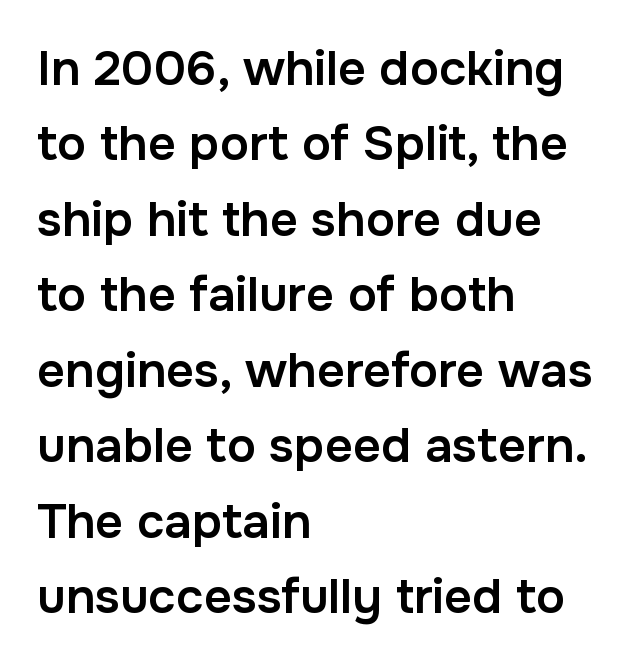
The specimen reads as upright at a glance. Do the characters align in a grid? No, the font is proportional. Notice how the passage keeps a crisp vertical edge on the left only. What stands out about the letter spacing? Nothing — it is the standard amount.
